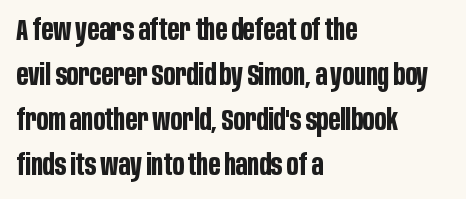
Q: Is the text bold? A: Yes.
Q: Is the text italic (slanted)? A: No, it is upright.
Q: Is the typeface a serif or a sans-serif typeface? A: Sans-serif.
Q: Is the text underlined? A: No.
Q: How is the paragraph aligned? A: Left-aligned.
Q: Is the spacing between letters normal or unusually wide? A: Normal.
Q: Is the spacing between lines tight, normal or loose? A: Normal.
Q: Width (condensed, normal, or wide)? A: Condensed.
Q: Stroke contrast? A: Low.
Q: x-height? A: Large.
Q: Monospaced? A: No.
